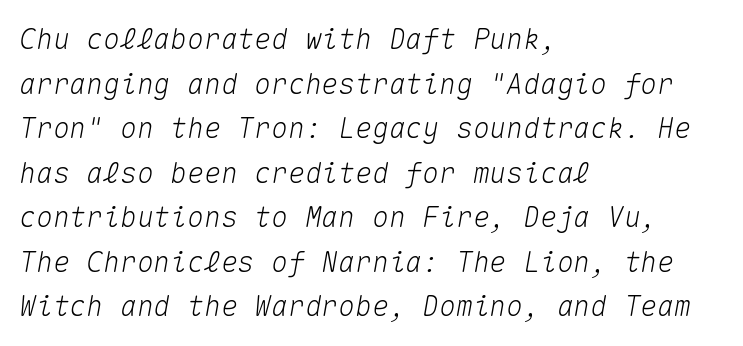
{"italic": "yes", "lean": "right", "slant_degrees": 10, "width": "normal", "stroke_contrast": "medium", "x_height": "medium", "monospaced": "yes", "underline": "no", "align": "left", "line_spacing": "normal", "line_spacing_ratio": 1.59, "letter_spacing": "normal", "letter_spacing_em": 0.0, "glyph_px": 28}
